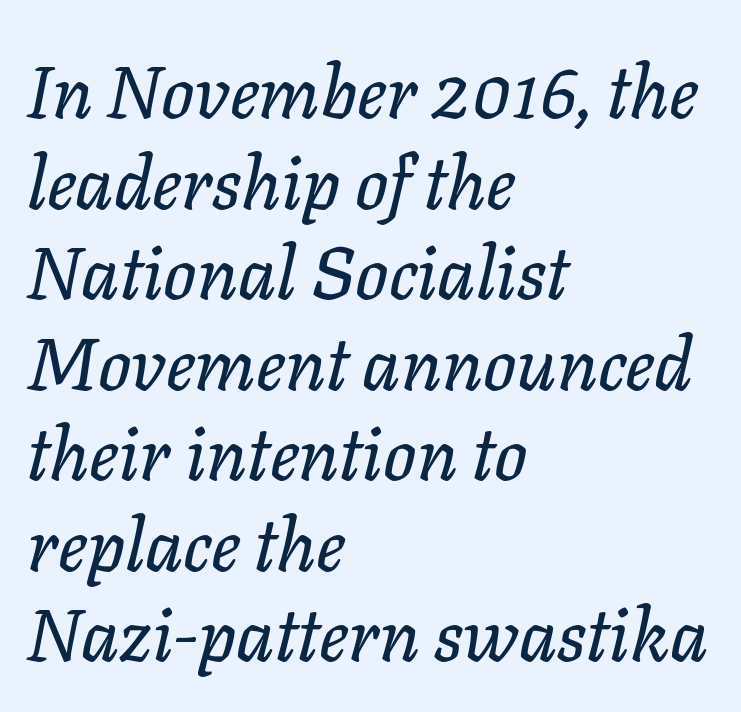
{"italic": "yes", "lean": "right", "slant_degrees": 11, "width": "normal", "stroke_contrast": "low", "x_height": "medium", "monospaced": "no", "underline": "no", "align": "left", "line_spacing_ratio": 1.24, "letter_spacing": "normal", "letter_spacing_em": 0.0, "glyph_px": 73}
